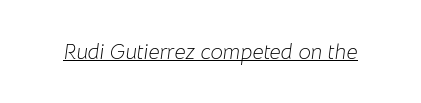
Q: Is the text bold? A: No.
Q: Is the text italic (slanted)? A: Yes, it leans right by about 8 degrees.
Q: Is the text underlined? A: Yes.
Q: Is the spacing between letters normal or unusually wide? A: Normal.
